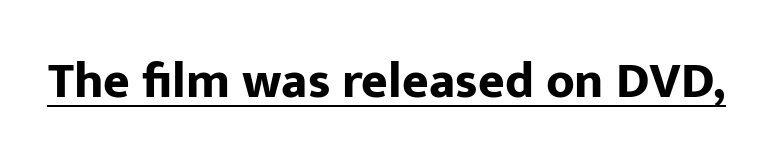
{"serif": "no", "italic": "no", "bold": "yes", "weight": "bold", "width": "normal", "stroke_contrast": "low", "x_height": "medium", "monospaced": "no", "underline": "yes", "letter_spacing": "normal", "letter_spacing_em": 0.0, "glyph_px": 51}
